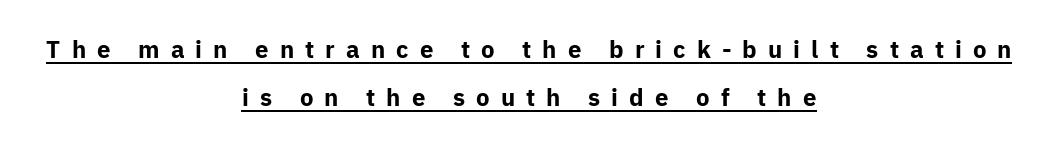
The type sits square on the baseline with zero lean. Does the copy run flush right? No — it is centered line by line. These lines carry a lot of weight — the face is fully bold. Look at the tracking — it's clearly loosened, letters drifting apart. A great deal of white space separates one row of letters from the next. This sample carries an underscore along the baseline area.
